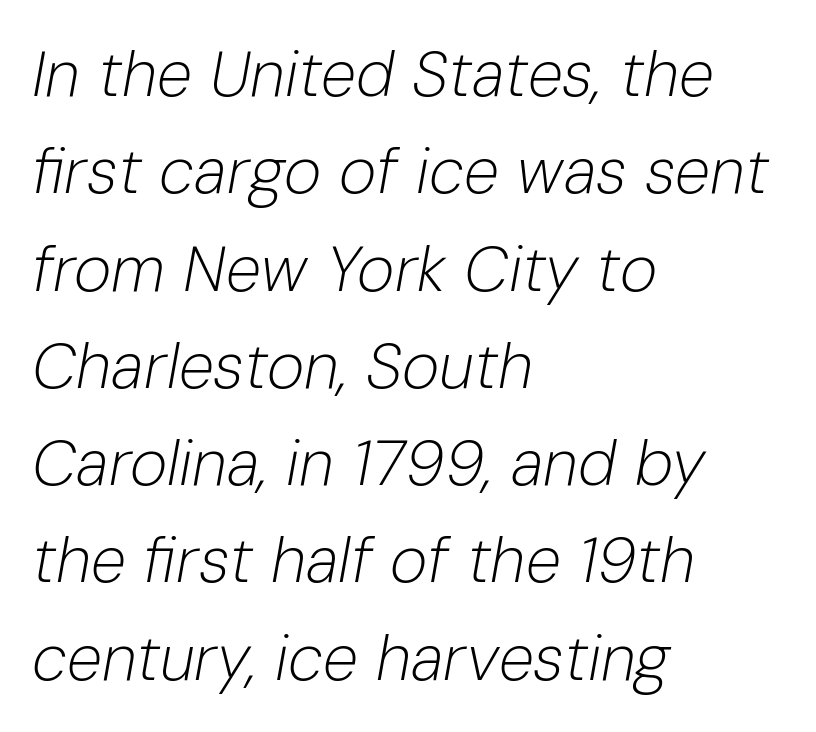
Varying glyph widths throughout — classic text-font behaviour. Characters are canted at an angle relative to the baseline's perpendicular. The words here are not underlined. Successive baselines arrive at the customary interval. Observe the ordinary spacing: letters are neighbours, not strangers.
